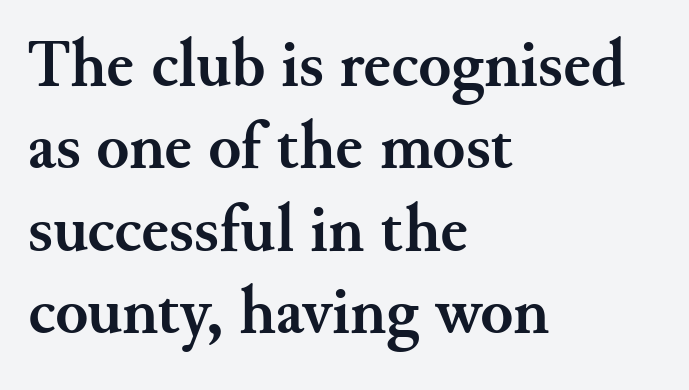
Q: Is the text bold? A: Yes.
Q: Is the text italic (slanted)? A: No, it is upright.
Q: Is the typeface a serif or a sans-serif typeface? A: Serif.
Q: Is the text underlined? A: No.
Q: How is the paragraph aligned? A: Left-aligned.
Q: Is the spacing between letters normal or unusually wide? A: Normal.
Q: Width (condensed, normal, or wide)? A: Normal.
Q: Stroke contrast? A: Medium.
Q: x-height? A: Small.
Q: Monospaced? A: No.
